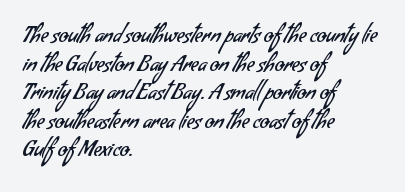
{"bold": "no", "underline": "no", "align": "left", "line_spacing": "normal", "line_spacing_ratio": 1.36, "letter_spacing": "normal", "letter_spacing_em": 0.0, "glyph_px": 21}
